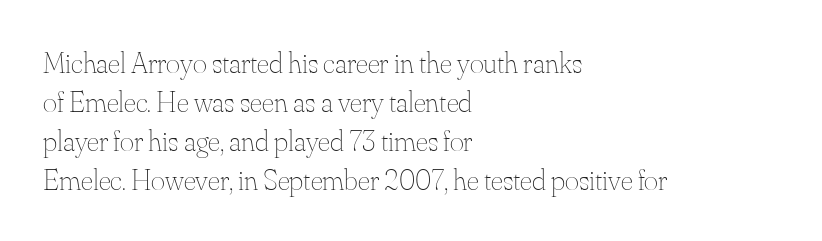
Q: Is the text bold? A: No.
Q: Is the text italic (slanted)? A: No, it is upright.
Q: Is the text underlined? A: No.
Q: How is the paragraph aligned? A: Left-aligned.
Q: Is the spacing between letters normal or unusually wide? A: Normal.
Q: Is the spacing between lines tight, normal or loose? A: Normal.
Q: Width (condensed, normal, or wide)? A: Normal.
Q: Stroke contrast? A: Medium.
Q: x-height? A: Small.
Q: Monospaced? A: No.
